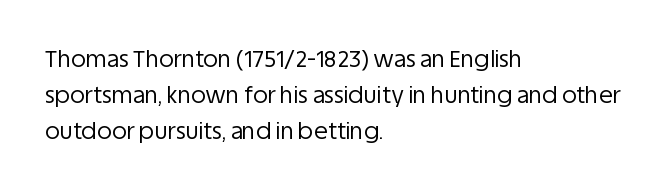
{"italic": "no", "bold": "no", "underline": "no", "align": "left", "line_spacing": "normal", "line_spacing_ratio": 1.56, "letter_spacing": "normal", "letter_spacing_em": 0.0, "glyph_px": 23}
